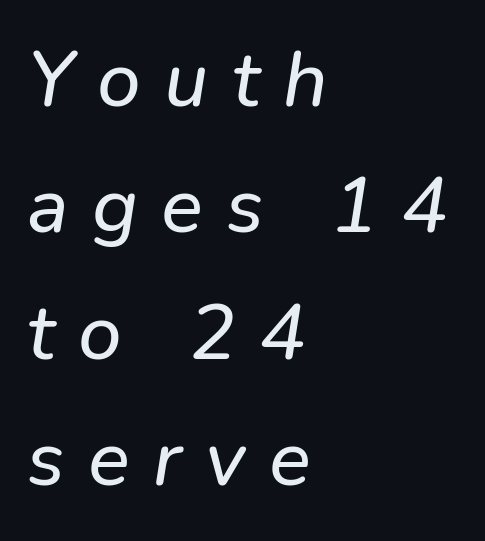
Q: Is the text italic (slanted)? A: Yes, it leans right by about 9 degrees.
Q: Is the text underlined? A: No.
Q: How is the paragraph aligned? A: Left-aligned.
Q: Is the spacing between letters normal or unusually wide? A: Unusually wide.
Q: Is the spacing between lines tight, normal or loose? A: Normal.
Q: Width (condensed, normal, or wide)? A: Normal.
Q: Stroke contrast? A: Low.
Q: x-height? A: Medium.
Q: Monospaced? A: No.
